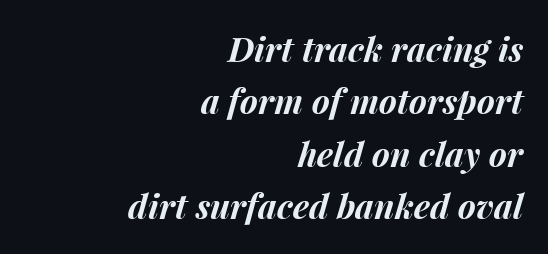
The image shows 34 px bold type, italic (leaning right); set right-aligned, normal line spacing (1.54x), normal letter spacing, not underlined; medium stroke contrast and a medium x-height.
